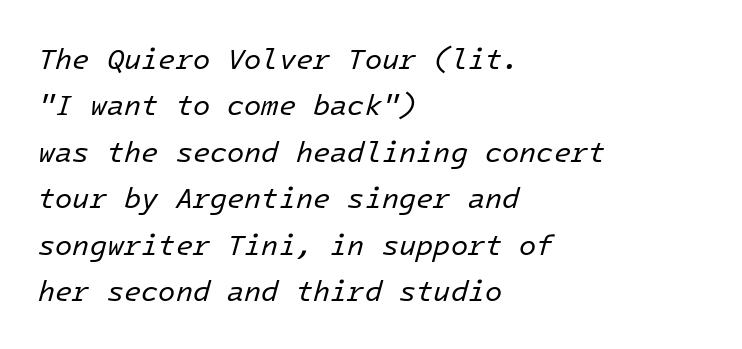
{"italic": "yes", "lean": "right", "slant_degrees": 16, "bold": "no", "weight": "regular", "width": "normal", "stroke_contrast": "low", "x_height": "medium", "underline": "no", "align": "left", "line_spacing": "normal", "line_spacing_ratio": 1.66, "letter_spacing": "normal", "letter_spacing_em": 0.0, "glyph_px": 28}
